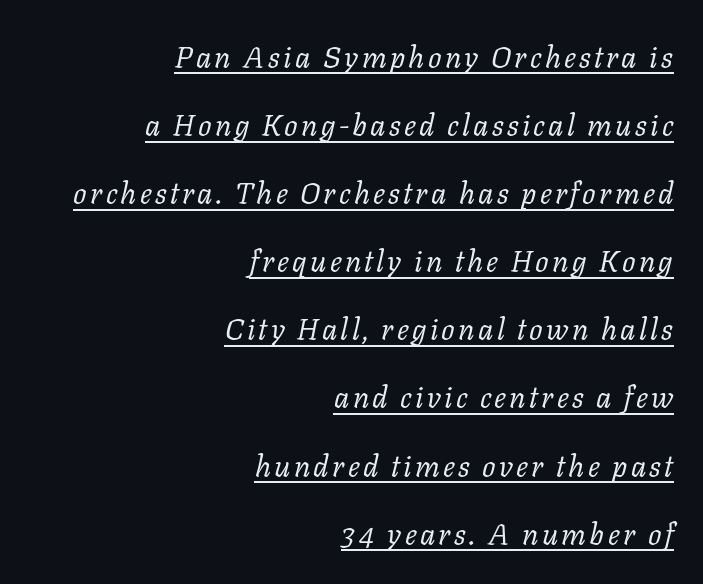
{"serif": "yes", "italic": "yes", "lean": "right", "slant_degrees": 11, "bold": "no", "weight": "regular", "width": "normal", "stroke_contrast": "low", "x_height": "medium", "monospaced": "no", "underline": "yes", "align": "right", "line_spacing": "loose", "line_spacing_ratio": 2.27, "glyph_px": 30}
